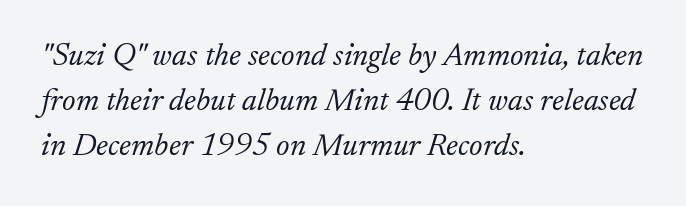
{"serif": "yes", "italic": "yes", "lean": "right", "slant_degrees": 17, "bold": "no", "weight": "light", "width": "normal", "stroke_contrast": "low", "x_height": "small", "monospaced": "no", "underline": "no", "align": "left", "line_spacing": "normal", "line_spacing_ratio": 1.41, "letter_spacing": "normal", "letter_spacing_em": 0.0, "glyph_px": 32}
